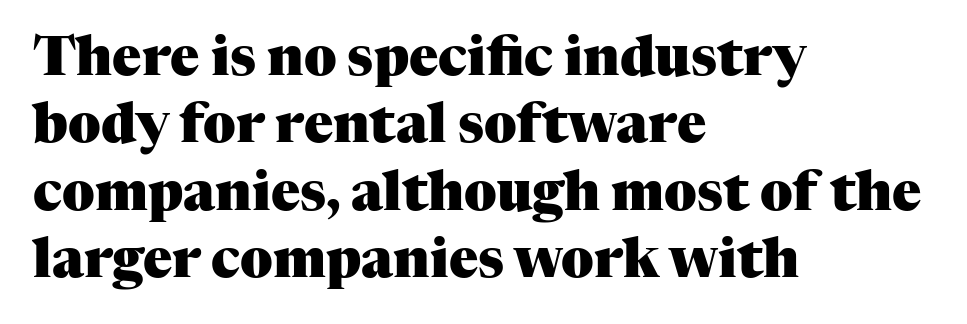
Q: Is the text bold? A: Yes.
Q: Is the text italic (slanted)? A: No, it is upright.
Q: Is the typeface a serif or a sans-serif typeface? A: Serif.
Q: Is the text underlined? A: No.
Q: How is the paragraph aligned? A: Left-aligned.
Q: Is the spacing between letters normal or unusually wide? A: Normal.
Q: Is the spacing between lines tight, normal or loose? A: Normal.
Q: Width (condensed, normal, or wide)? A: Normal.
Q: Stroke contrast? A: Medium.
Q: x-height? A: Medium.
Q: Monospaced? A: No.
